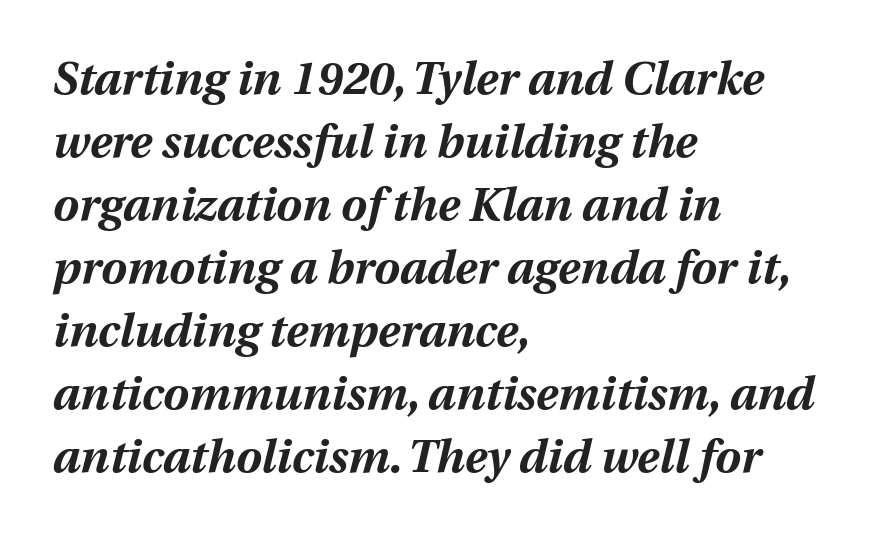
Q: Is the text bold? A: Yes.
Q: Is the text italic (slanted)? A: Yes, it leans right by about 12 degrees.
Q: Is the text underlined? A: No.
Q: How is the paragraph aligned? A: Left-aligned.
Q: Is the spacing between letters normal or unusually wide? A: Normal.
Q: Is the spacing between lines tight, normal or loose? A: Normal.
Q: Width (condensed, normal, or wide)? A: Normal.
Q: Stroke contrast? A: Medium.
Q: x-height? A: Medium.
Q: Monospaced? A: No.
